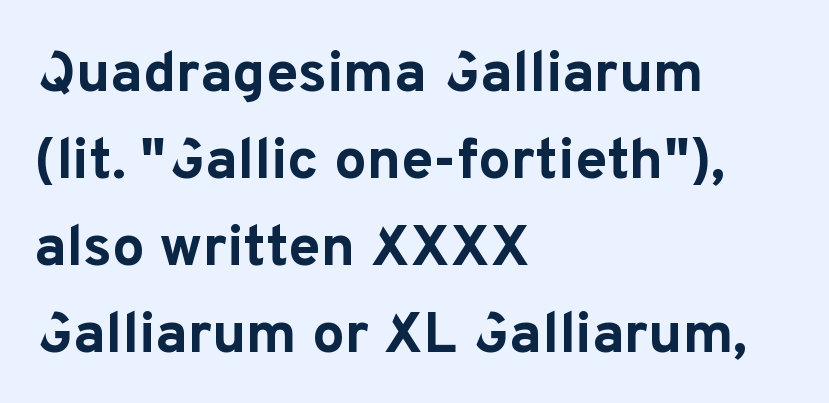
Nothing sits at the stroke ends, so this counts as sans-serif. Leftover space on each line is placed entirely after the last word. In terms of leading, this rendering sits right in the middle. Short note: letters normally spaced. A typesetter would call this proportional, since set widths differ per character.
